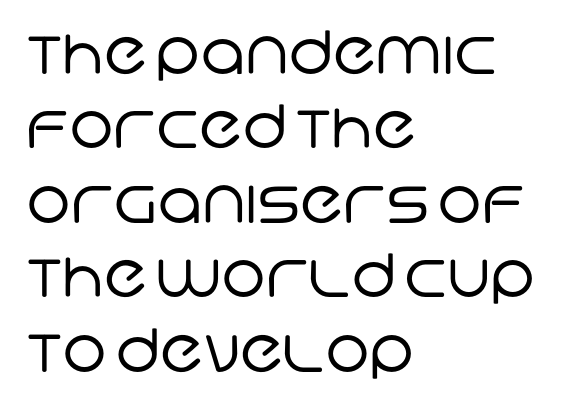
The image shows 60 px regular-weight sans-serif type; set left-aligned, line spacing 1.24x, normal letter spacing, not underlined; low stroke contrast and a large x-height.
